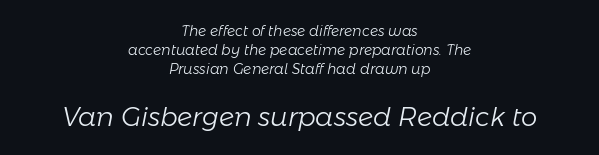
{"italic": "yes", "lean": "right", "slant_degrees": 11, "bold": "no", "underline": "no", "align": "center", "line_spacing": "normal", "line_spacing_ratio": 1.36, "letter_spacing": "normal", "letter_spacing_em": 0.0, "larger_block": "second", "size_ratio": 1.86, "glyph_px": 26}
